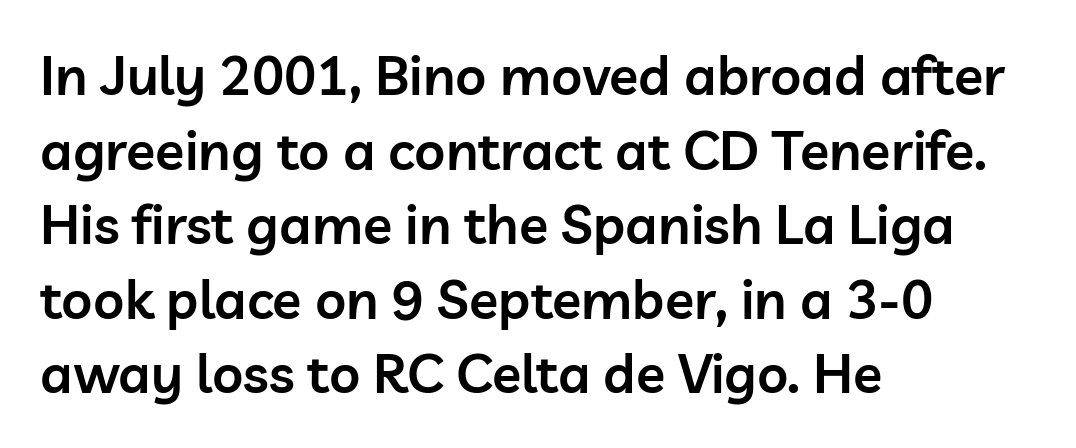
Font category for this specimen: sans-serif. This is the in-between weight designers call semibold or demi. The line texture is even and compact thanks to regular tracking. If you drew a line through each stem, it would be perfectly vertical.
